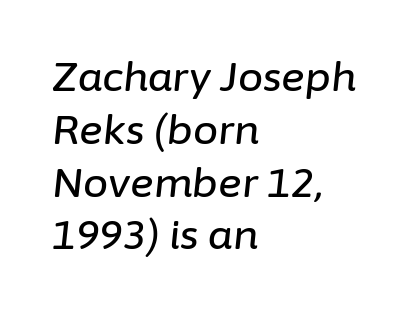
Q: Is the text italic (slanted)? A: Yes, it leans right by about 6 degrees.
Q: Is the text underlined? A: No.
Q: How is the paragraph aligned? A: Left-aligned.
Q: Is the spacing between letters normal or unusually wide? A: Normal.
Q: Is the spacing between lines tight, normal or loose? A: Normal.
Q: Width (condensed, normal, or wide)? A: Normal.
Q: Stroke contrast? A: Low.
Q: x-height? A: Medium.
Q: Monospaced? A: No.
